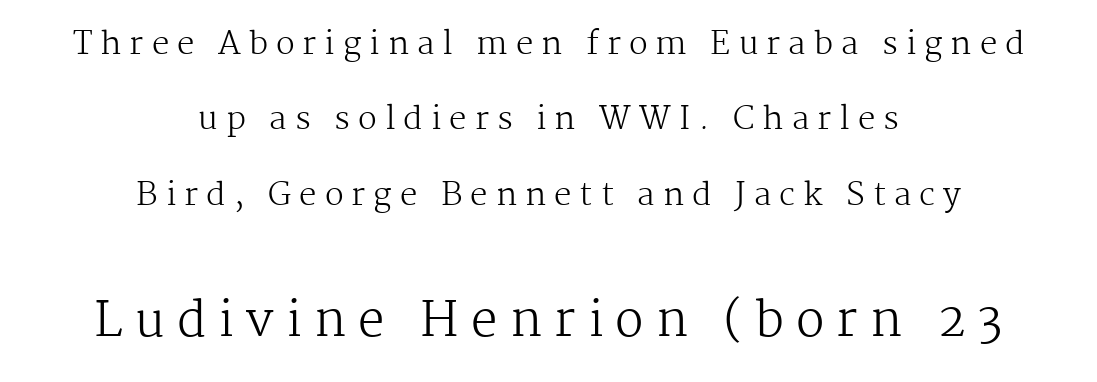
Q: Is the text bold? A: No.
Q: Is the text italic (slanted)? A: No, it is upright.
Q: Is the typeface a serif or a sans-serif typeface? A: Serif.
Q: Is the text underlined? A: No.
Q: How is the paragraph aligned? A: Centered.
Q: Is the spacing between letters normal or unusually wide? A: Unusually wide.
Q: Is the spacing between lines tight, normal or loose? A: Loose.
Q: Which block of text is set in a larger size, the first (top) or the second (bottom)? A: The second (bottom) one.
Q: Width (condensed, normal, or wide)? A: Normal.
Q: Stroke contrast? A: Medium.
Q: x-height? A: Medium.
Q: Monospaced? A: No.
